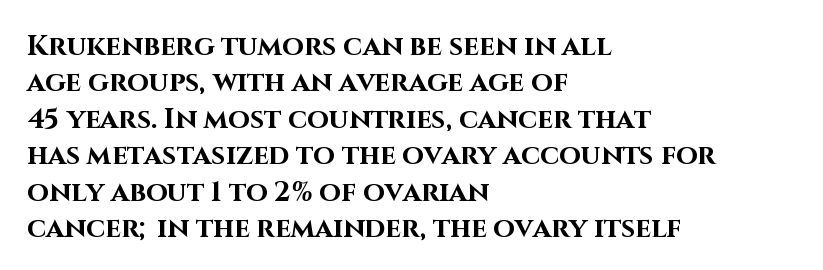
{"serif": "no", "italic": "no", "bold": "yes", "weight": "bold", "width": "normal", "stroke_contrast": "high", "x_height": "large", "monospaced": "no", "underline": "no", "align": "left", "line_spacing": "normal", "line_spacing_ratio": 1.3, "letter_spacing": "normal", "letter_spacing_em": 0.0, "glyph_px": 28}
